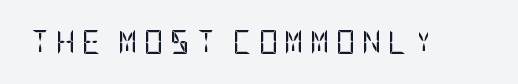
{"italic": "no", "bold": "no", "underline": "no", "letter_spacing": "wide", "letter_spacing_em": 0.26, "glyph_px": 24}
